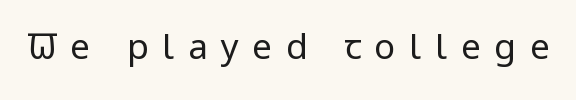
{"serif": "no", "italic": "no", "bold": "no", "weight": "regular", "width": "condensed", "stroke_contrast": "low", "x_height": "large", "monospaced": "no", "underline": "no", "letter_spacing": "wide", "letter_spacing_em": 0.39, "glyph_px": 35}
